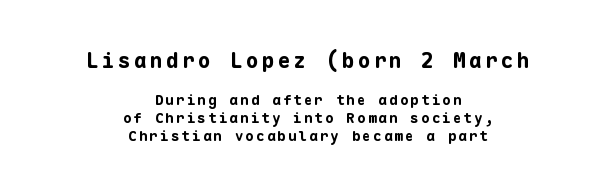
{"italic": "no", "bold": "yes", "underline": "no", "align": "center", "line_spacing": "normal", "line_spacing_ratio": 1.3, "larger_block": "first", "size_ratio": 1.5, "glyph_px": 21}
